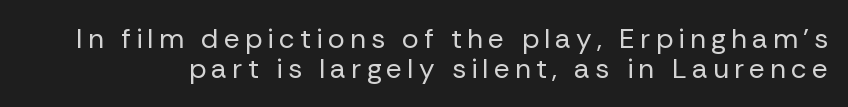
The image shows 28 px regular-weight sans-serif type, upright; set tight line spacing (1.06x), not underlined; low stroke contrast and a medium x-height.
